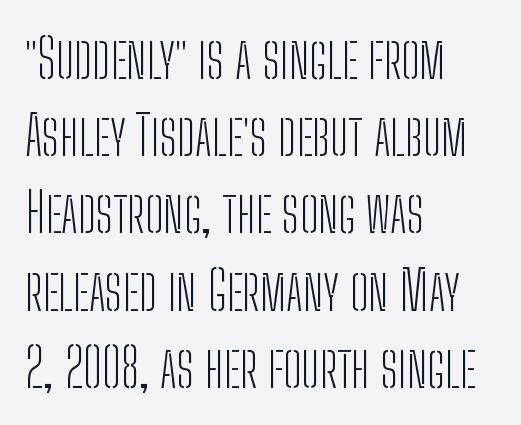
Q: Is the text bold? A: No.
Q: Is the text italic (slanted)? A: No, it is upright.
Q: Is the typeface a serif or a sans-serif typeface? A: Sans-serif.
Q: Is the text underlined? A: No.
Q: How is the paragraph aligned? A: Left-aligned.
Q: Is the spacing between letters normal or unusually wide? A: Normal.
Q: Is the spacing between lines tight, normal or loose? A: Normal.
Q: Width (condensed, normal, or wide)? A: Condensed.
Q: Stroke contrast? A: Low.
Q: x-height? A: Medium.
Q: Monospaced? A: No.
